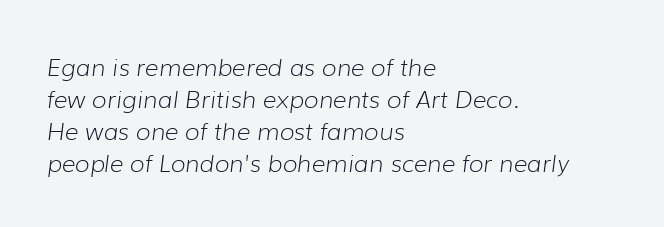
These lines were composed using italics. Horizontally, the lines are justified to the leading edge only. Is there much room between lines? A standard amount, neither cramped nor airy. Nothing unusual about the tracking: characters are spaced as the font intends. This is not heavy type; no bold has been used. Underlining? Definitely not there.
